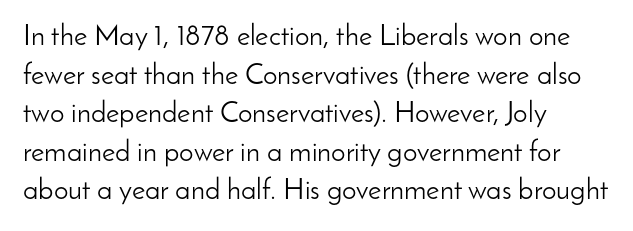
{"serif": "no", "italic": "no", "bold": "no", "weight": "light", "width": "normal", "stroke_contrast": "low", "x_height": "small", "monospaced": "no", "underline": "no", "align": "left", "line_spacing": "normal", "line_spacing_ratio": 1.33, "letter_spacing": "normal", "letter_spacing_em": 0.0, "glyph_px": 29}
